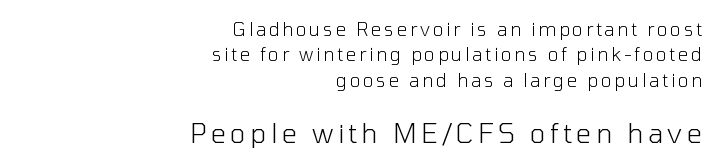
These lines sit exactly where default settings would place them. Reading down the block, your eye finds every line finishing at a fixed right position. No extra ink here — the face is not bold. In this sample the second text group is rendered at the bigger scale. Is there any slant? The stems are plumb.
